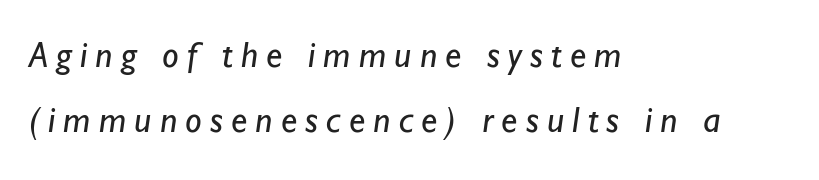
The image shows 37 px regular-weight sans-serif type; set left-aligned, line spacing 1.75x, unusually wide letter spacing (+0.22 em), not underlined; low stroke contrast and a small x-height.
